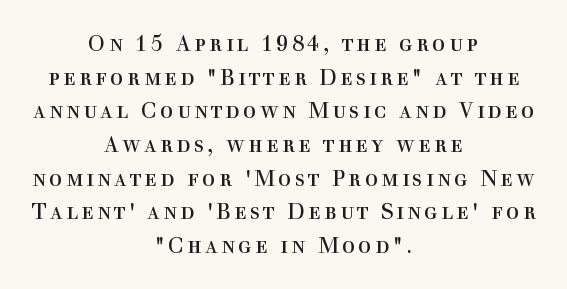
Whoever set this chose a conventional vertical rhythm. Weight: regular or lighter. The passage shown is not underscored anywhere. Notice how the stems are strictly vertical — no italics here. Leftover space on each line is divided equally before and after the words.
